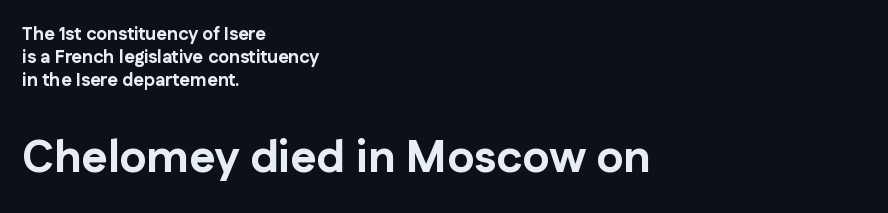
{"serif": "no", "italic": "no", "bold": "yes", "weight": "bold", "width": "normal", "stroke_contrast": "low", "x_height": "medium", "monospaced": "no", "underline": "no", "align": "left", "line_spacing": "normal", "line_spacing_ratio": 1.27, "letter_spacing": "normal", "letter_spacing_em": 0.0, "larger_block": "second", "size_ratio": 2.5, "glyph_px": 45}
